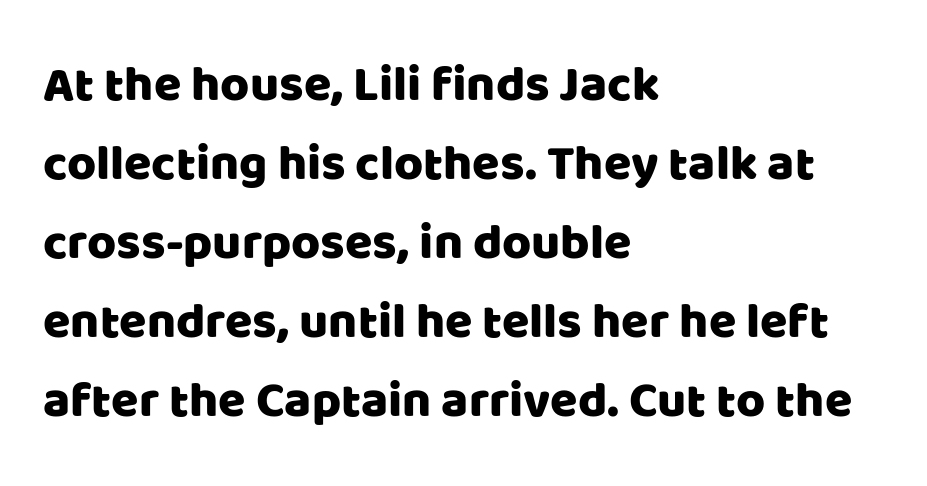
{"serif": "no", "italic": "no", "width": "normal", "stroke_contrast": "low", "x_height": "large", "monospaced": "no", "underline": "no", "align": "left", "line_spacing": "normal", "line_spacing_ratio": 1.58, "letter_spacing": "normal", "letter_spacing_em": 0.0, "glyph_px": 50}
